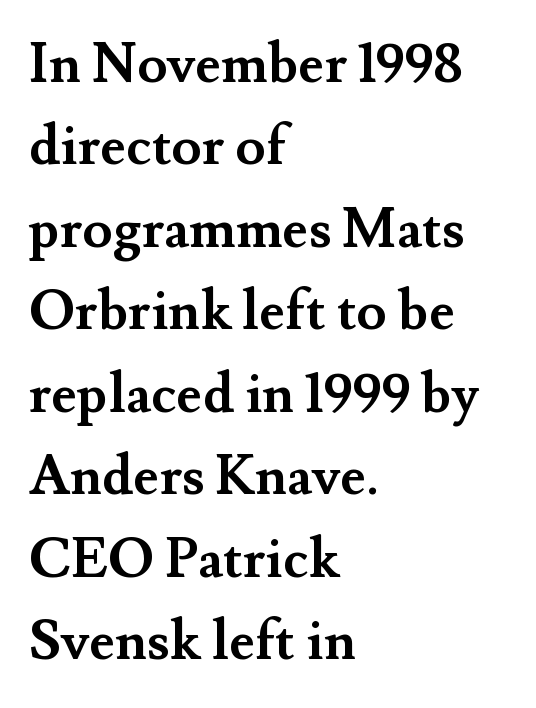
The image shows 55 px semibold serif type, upright; set left-aligned, normal line spacing (1.5x), normal letter spacing, not underlined; medium stroke contrast and a small x-height.
